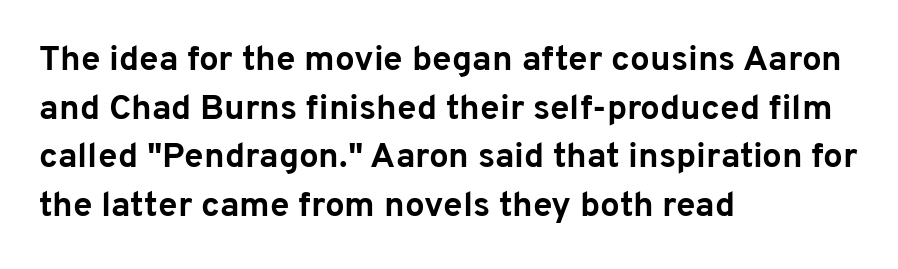
Q: Is the text bold? A: Yes.
Q: Is the text italic (slanted)? A: No, it is upright.
Q: Is the typeface a serif or a sans-serif typeface? A: Sans-serif.
Q: Is the text underlined? A: No.
Q: How is the paragraph aligned? A: Left-aligned.
Q: Is the spacing between letters normal or unusually wide? A: Normal.
Q: Is the spacing between lines tight, normal or loose? A: Normal.
Q: Width (condensed, normal, or wide)? A: Normal.
Q: Stroke contrast? A: Low.
Q: x-height? A: Medium.
Q: Monospaced? A: No.
